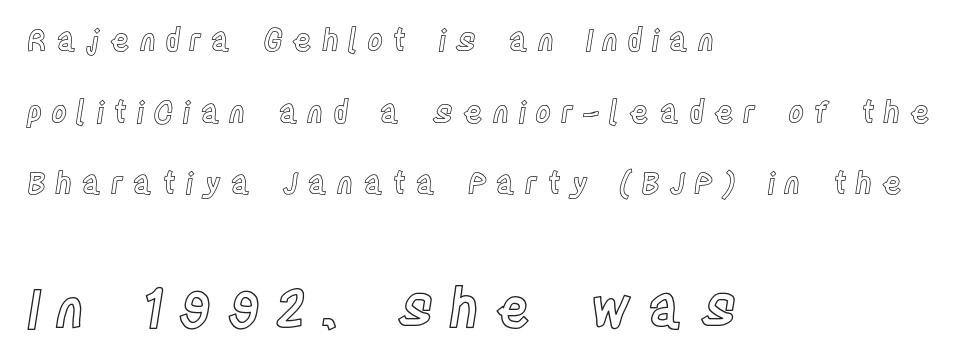
Q: Is the text italic (slanted)? A: Yes.
Q: Is the text underlined? A: No.
Q: How is the paragraph aligned? A: Left-aligned.
Q: Is the spacing between letters normal or unusually wide? A: Unusually wide.
Q: Is the spacing between lines tight, normal or loose? A: Loose.
Q: Which block of text is set in a larger size, the first (top) or the second (bottom)? A: The second (bottom) one.
Q: Width (condensed, normal, or wide)? A: Condensed.
Q: x-height? A: Large.
Q: Monospaced? A: No.
